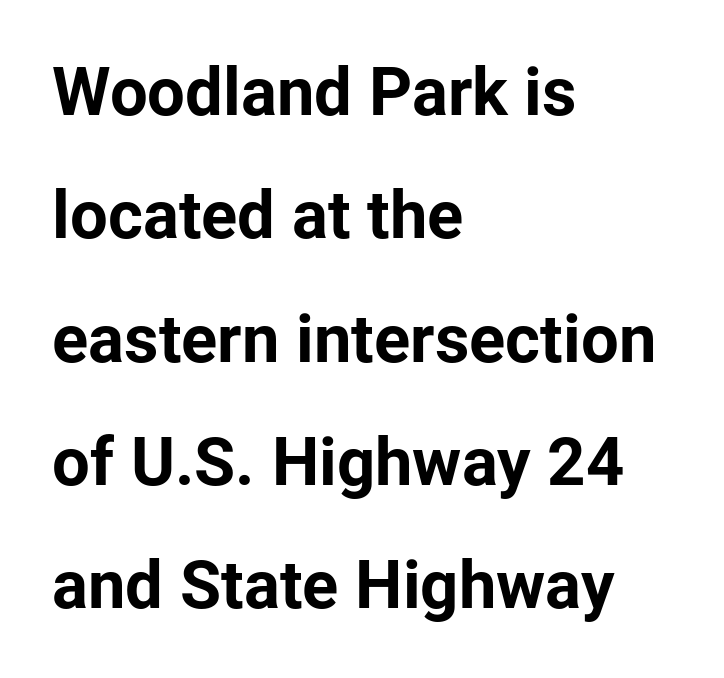
The image shows 67 px bold sans-serif type, upright; set left-aligned, line spacing 1.84x, normal letter spacing, not underlined; low stroke contrast and a medium x-height.
